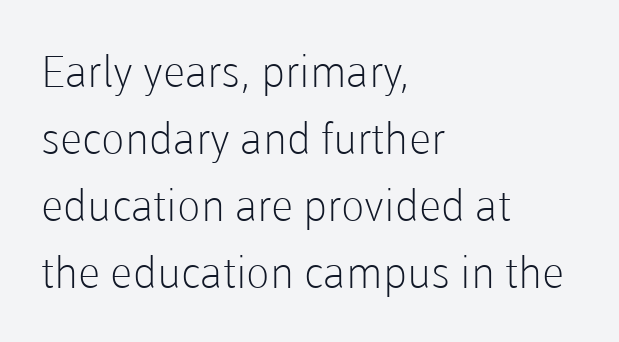
The image shows 43 px light sans-serif type, upright; set left-aligned, normal line spacing (1.56x), normal letter spacing, not underlined; low stroke contrast and a medium x-height.
